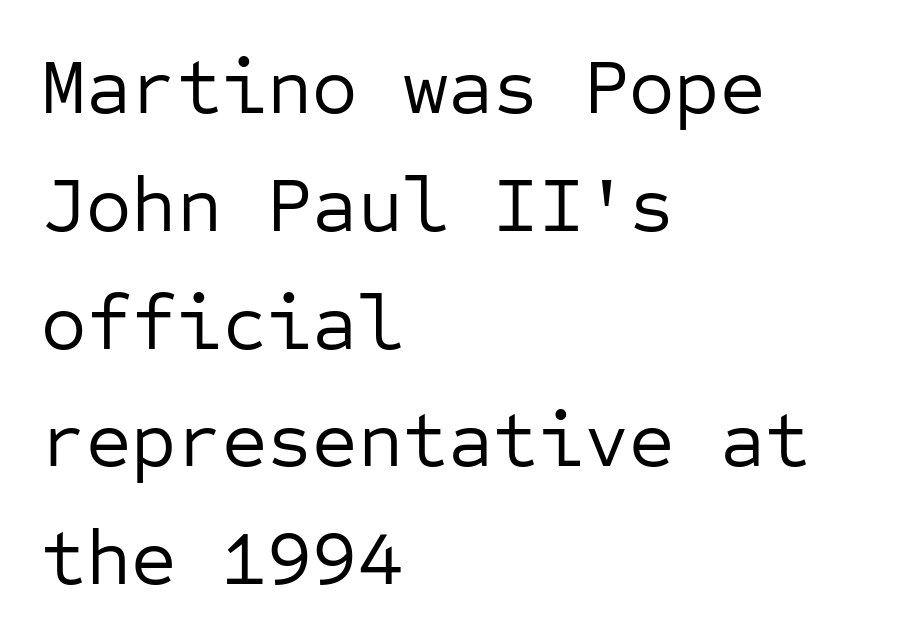
{"serif": "no", "italic": "no", "bold": "no", "weight": "regular", "width": "normal", "stroke_contrast": "low", "x_height": "medium", "monospaced": "yes", "underline": "no", "align": "left", "line_spacing": "normal", "line_spacing_ratio": 1.51, "letter_spacing": "normal", "letter_spacing_em": 0.0, "glyph_px": 78}
